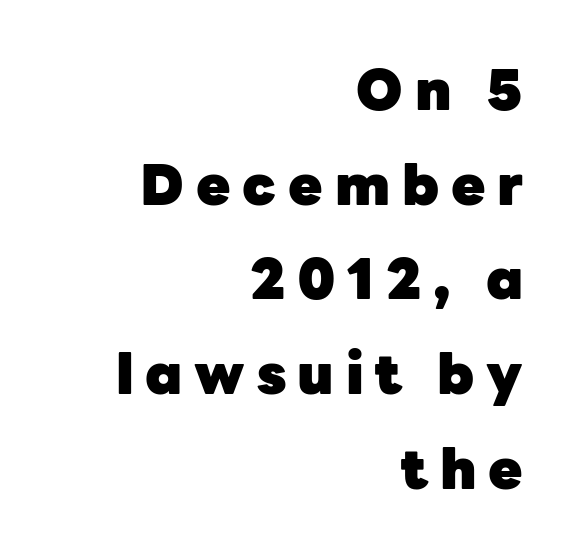
Ordinary non-slanted type is in use. The words here are not underlined. Typeset ragged left — the right edge is the straight one. The rendering uses natural spacing where letterforms have individual widths. The line texture is sparse and dotted thanks to wide tracking. The passage shown is typeset with a sans-serif family.
